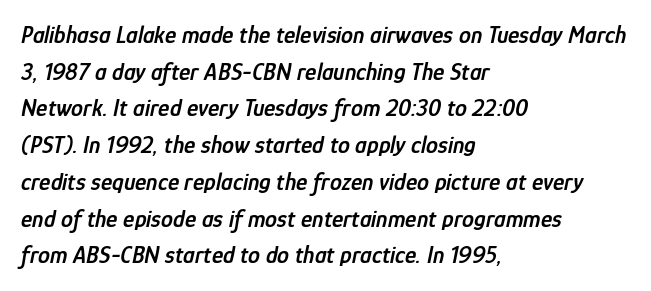
The image shows 24 px text type, italic (leaning right); set left-aligned, normal line spacing (1.53x), normal letter spacing, not underlined.
